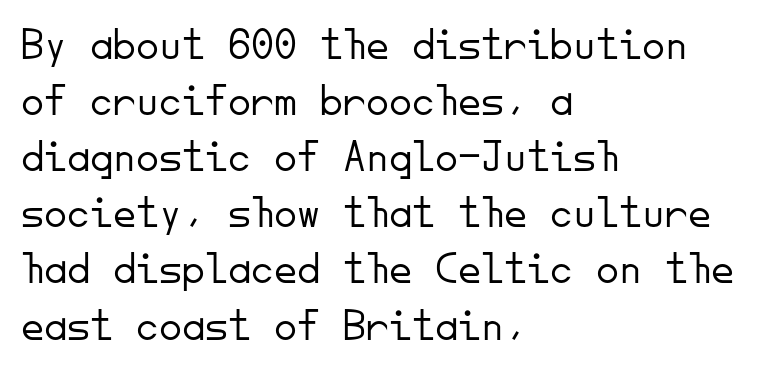
The image shows 46 px light sans-serif type, upright, monospaced; set left-aligned, line spacing 1.22x, normal letter spacing, not underlined; low stroke contrast and a small x-height.
